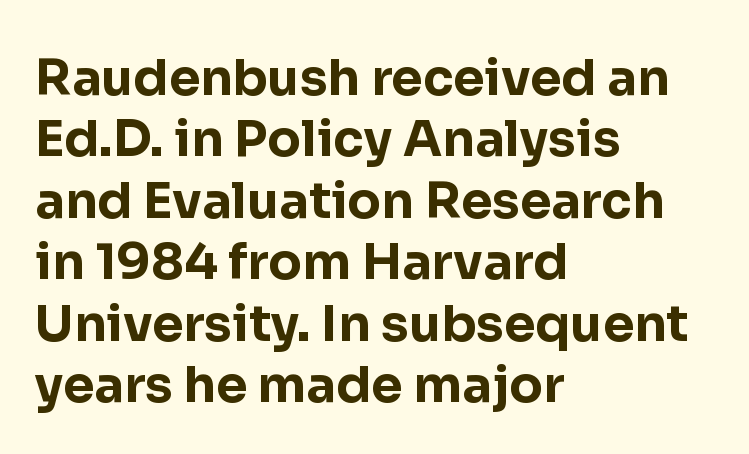
The image shows 50 px bold sans-serif type, upright; set left-aligned, line spacing 1.23x, normal letter spacing, not underlined; low stroke contrast and a medium x-height.
